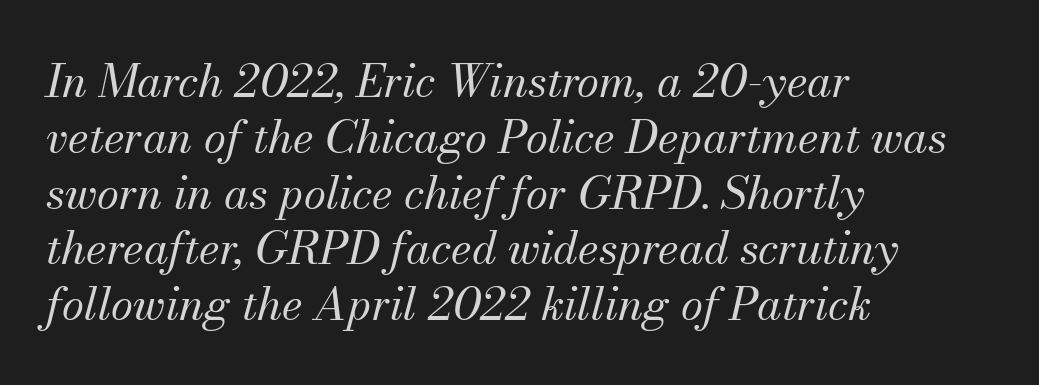
{"serif": "yes", "italic": "yes", "lean": "right", "slant_degrees": 13, "bold": "no", "weight": "regular", "width": "normal", "stroke_contrast": "medium", "x_height": "small", "monospaced": "no", "underline": "no", "align": "left", "line_spacing_ratio": 1.24, "letter_spacing": "normal", "letter_spacing_em": 0.0, "glyph_px": 45}
